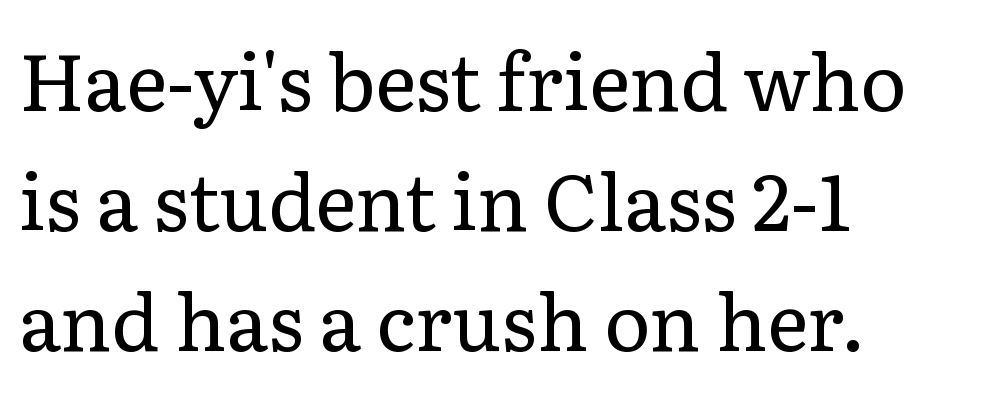
The image shows 78 px regular-weight serif type, upright; set left-aligned, normal line spacing (1.54x), normal letter spacing, not underlined; low stroke contrast and a medium x-height.
